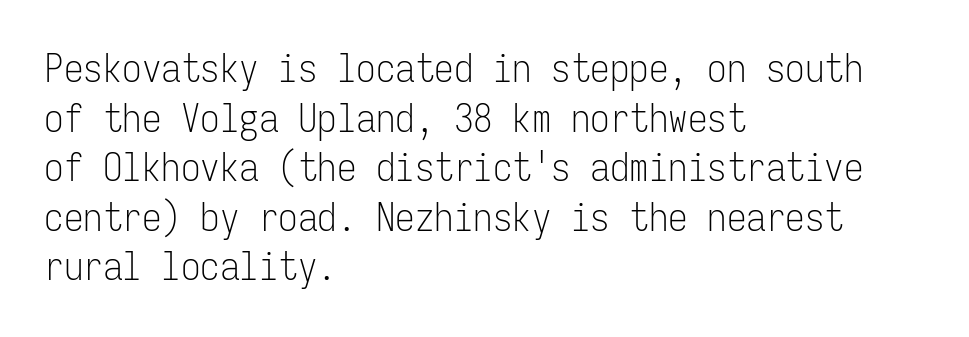
{"serif": "no", "italic": "no", "bold": "no", "weight": "light", "width": "condensed", "stroke_contrast": "low", "x_height": "medium", "monospaced": "yes", "underline": "no", "align": "left", "line_spacing": "normal", "line_spacing_ratio": 1.27, "letter_spacing": "normal", "letter_spacing_em": 0.0, "glyph_px": 39}
